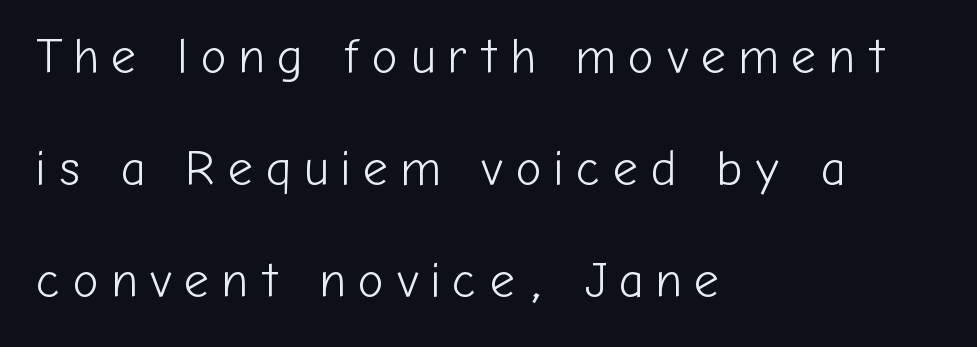
Q: Is the text bold? A: No.
Q: Is the text italic (slanted)? A: No, it is upright.
Q: Is the typeface a serif or a sans-serif typeface? A: Sans-serif.
Q: Is the text underlined? A: No.
Q: How is the paragraph aligned? A: Left-aligned.
Q: Is the spacing between letters normal or unusually wide? A: Unusually wide.
Q: Is the spacing between lines tight, normal or loose? A: Loose.
Q: Width (condensed, normal, or wide)? A: Normal.
Q: Stroke contrast? A: Low.
Q: x-height? A: Medium.
Q: Monospaced? A: No.
